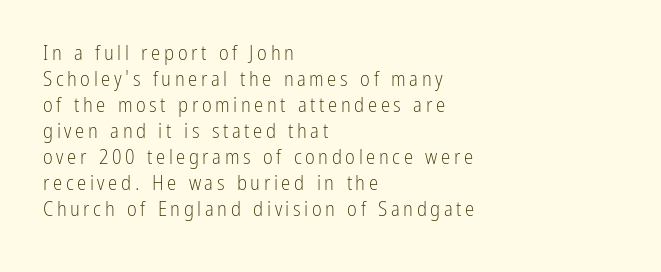
The image shows 21 px text type, upright; set left-aligned, line spacing 1.24x, not underlined.
